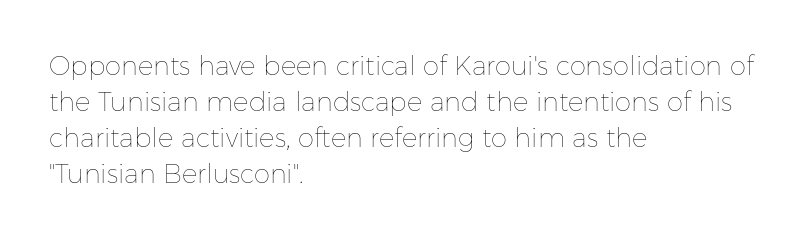
{"italic": "no", "bold": "no", "underline": "no", "align": "left", "line_spacing": "normal", "line_spacing_ratio": 1.39, "letter_spacing": "normal", "letter_spacing_em": 0.0, "glyph_px": 26}
